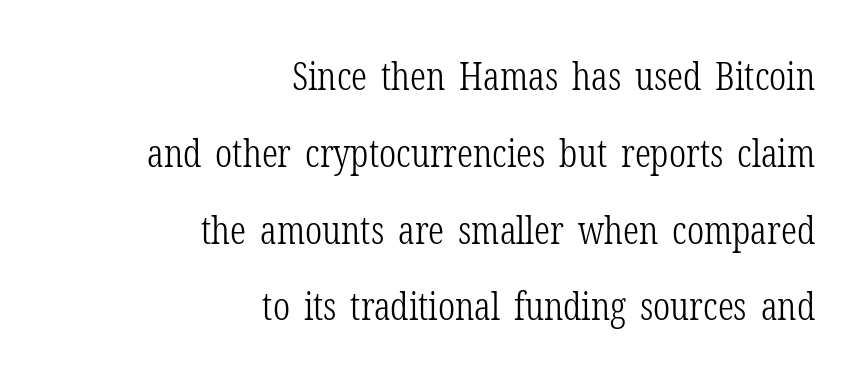
Q: Is the text bold? A: No.
Q: Is the text italic (slanted)? A: No, it is upright.
Q: Is the typeface a serif or a sans-serif typeface? A: Serif.
Q: Is the text underlined? A: No.
Q: How is the paragraph aligned? A: Right-aligned.
Q: Is the spacing between letters normal or unusually wide? A: Normal.
Q: Is the spacing between lines tight, normal or loose? A: Loose.
Q: Width (condensed, normal, or wide)? A: Condensed.
Q: Stroke contrast? A: Low.
Q: x-height? A: Medium.
Q: Monospaced? A: No.
